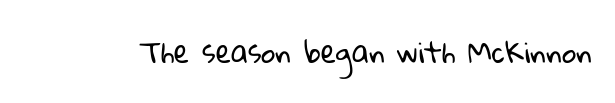
The image shows 28 px regular-weight sans-serif type; set normal letter spacing, not underlined; low stroke contrast and a medium x-height.
